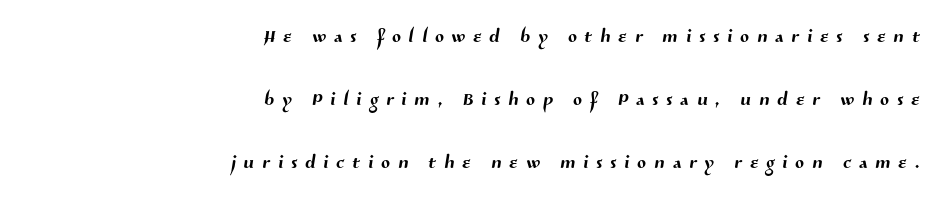
The image shows 26 px text type; set right-aligned, loose line spacing (2.42x), unusually wide letter spacing (+0.31 em), not underlined.
